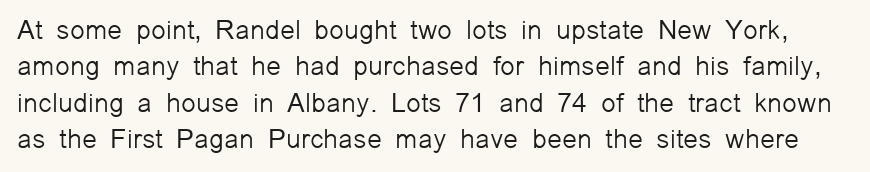
Q: Is the text bold? A: No.
Q: Is the text italic (slanted)? A: No, it is upright.
Q: Is the text underlined? A: No.
Q: Is the spacing between letters normal or unusually wide? A: Normal.
Q: Is the spacing between lines tight, normal or loose? A: Normal.
